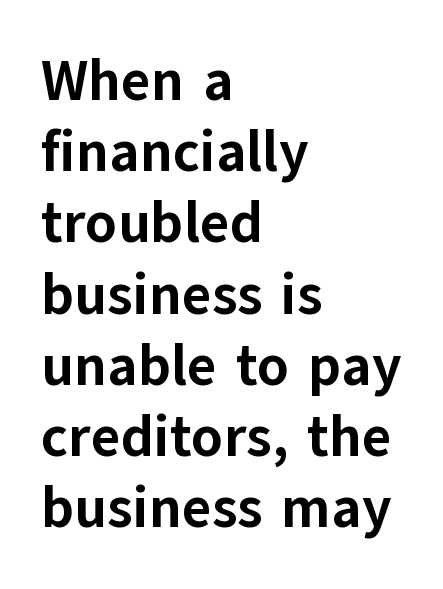
The setting favours the left margin, as ordinary paragraphs usually do. The type family on display is of the sans-serif kind. Whoever set this chose a conventional vertical rhythm. Honestly, the letter spacing is just normal — you wouldn't notice it. Any mark beneath the type? The region is blank. Nope, not italic — everything's standing straight.
